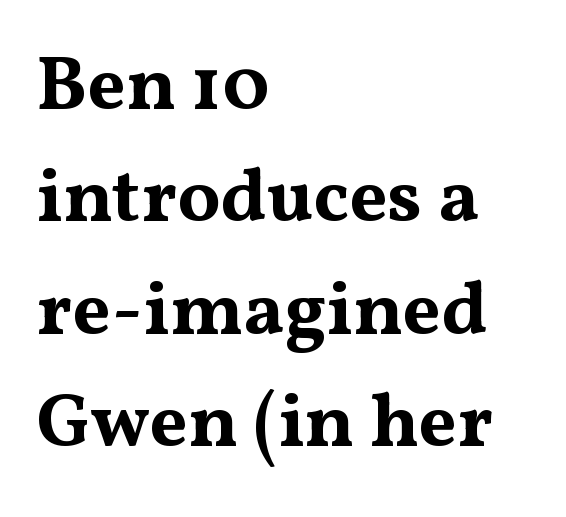
Looks like regular typesetting: each glyph gets only the width it needs. What kind of face is this? One with serifs. Horizontal bands of white between lines are of average thickness. One-word summary of the alignment: left. It's the straight-up-and-down kind of type. The space directly below the letters is spotless.
